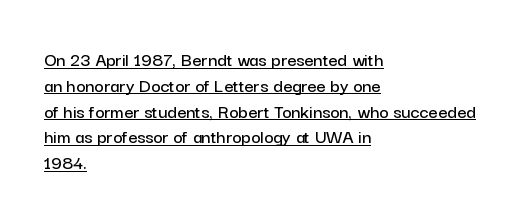
{"italic": "no", "underline": "yes", "align": "left", "line_spacing": "normal", "line_spacing_ratio": 1.29, "letter_spacing": "normal", "letter_spacing_em": 0.0, "glyph_px": 20}
